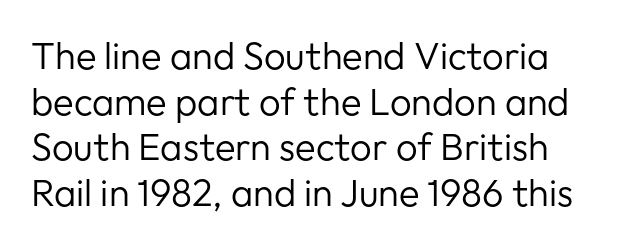
{"serif": "no", "italic": "no", "bold": "no", "weight": "regular", "width": "normal", "stroke_contrast": "low", "x_height": "medium", "monospaced": "no", "underline": "no", "line_spacing_ratio": 1.2, "letter_spacing": "normal", "letter_spacing_em": 0.0, "glyph_px": 38}
